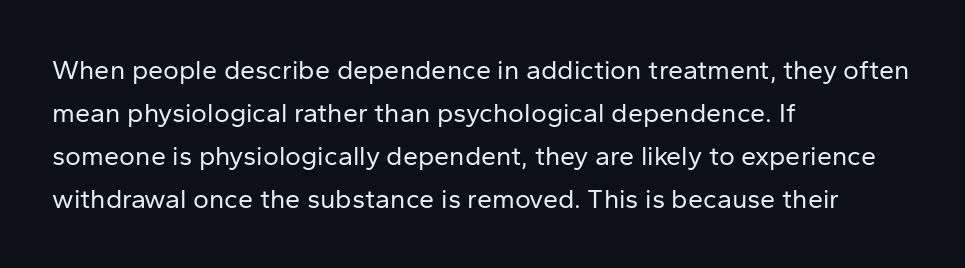
The image shows 27 px text type, upright; set left-aligned, normal line spacing (1.59x), normal letter spacing, not underlined.
